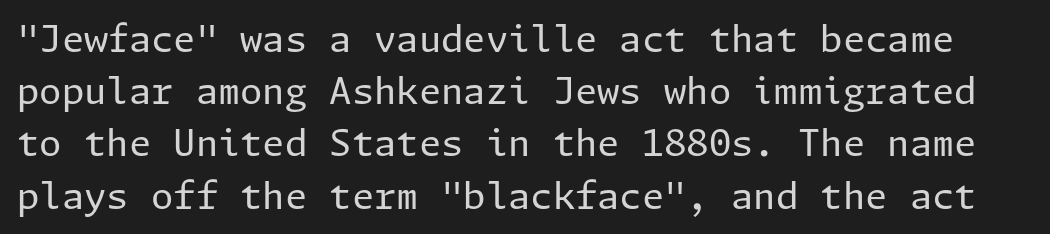
The image shows 36 px regular-weight sans-serif type, upright; set normal line spacing (1.45x), normal letter spacing, not underlined; low stroke contrast and a medium x-height.
